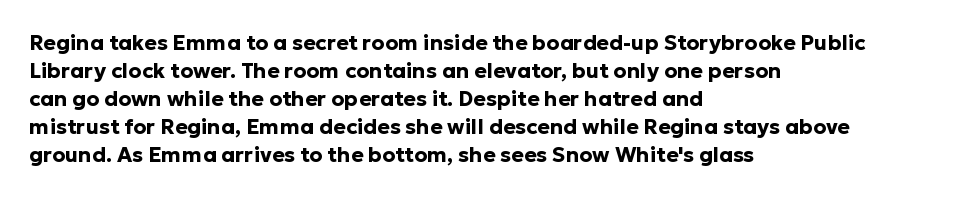
Q: Is the text bold? A: Yes.
Q: Is the text italic (slanted)? A: No, it is upright.
Q: Is the text underlined? A: No.
Q: How is the paragraph aligned? A: Left-aligned.
Q: Is the spacing between letters normal or unusually wide? A: Normal.
Q: Is the spacing between lines tight, normal or loose? A: Normal.
